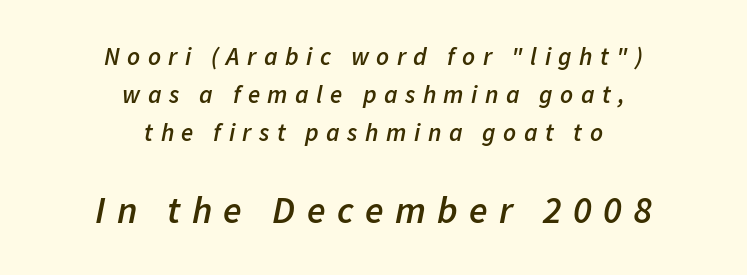
The image shows 38 px semibold type, italic (leaning right); set centered, normal line spacing (1.53x), unusually wide letter spacing (+0.3 em), not underlined; the second (bottom) block is 1.52x larger; low stroke contrast and a medium x-height.
